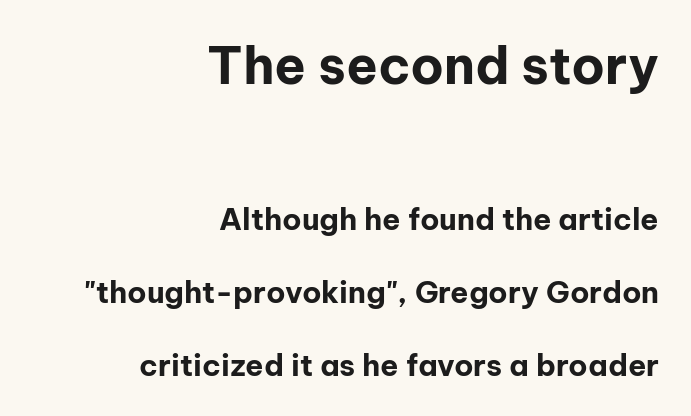
The image shows 52 px bold sans-serif type, upright; set right-aligned, loose line spacing (2.43x), normal letter spacing, not underlined; the first (top) block is 1.73x larger; low stroke contrast and a medium x-height.
